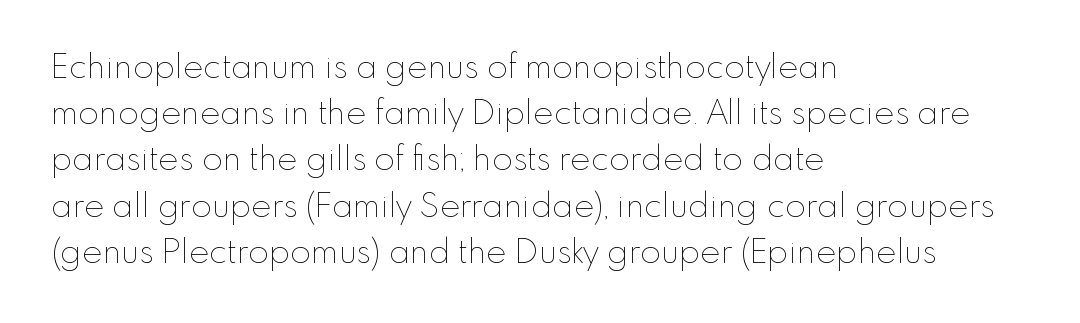
The image shows 34 px thin type, upright; set left-aligned, normal line spacing (1.36x), normal letter spacing, not underlined; low stroke contrast and a small x-height.
